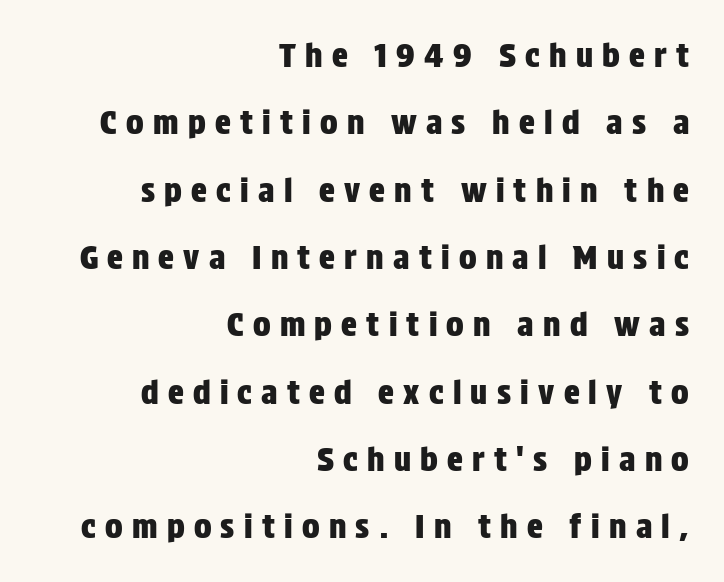
{"serif": "no", "italic": "no", "width": "condensed", "stroke_contrast": "low", "x_height": "large", "monospaced": "no", "underline": "no", "align": "right", "line_spacing": "loose", "line_spacing_ratio": 2.04, "letter_spacing": "wide", "letter_spacing_em": 0.28, "glyph_px": 33}
